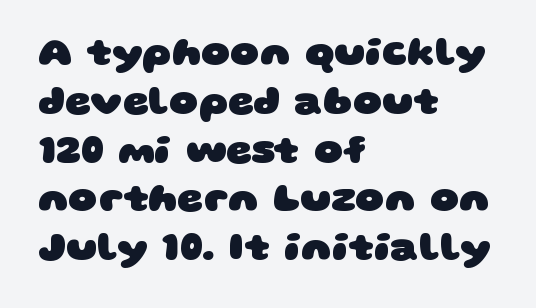
Q: Is the text bold? A: Yes.
Q: Is the typeface a serif or a sans-serif typeface? A: Sans-serif.
Q: Is the text underlined? A: No.
Q: How is the paragraph aligned? A: Left-aligned.
Q: Is the spacing between letters normal or unusually wide? A: Normal.
Q: Width (condensed, normal, or wide)? A: Wide.
Q: Stroke contrast? A: Low.
Q: x-height? A: Large.
Q: Monospaced? A: No.
